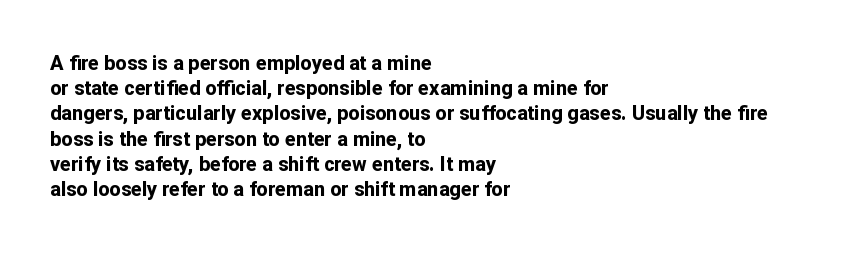
Q: Is the text bold? A: Yes.
Q: Is the text italic (slanted)? A: No, it is upright.
Q: Is the text underlined? A: No.
Q: How is the paragraph aligned? A: Left-aligned.
Q: Is the spacing between letters normal or unusually wide? A: Normal.
Q: Is the spacing between lines tight, normal or loose? A: Normal.
